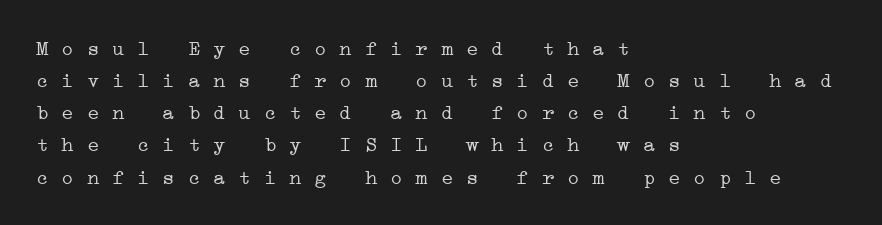
How would I describe the line gaps? Plain and ordinary. Default kerning and tracking; the words read as compact shapes. The space directly below the letters is spotless. The ragged edge is on the right, which tells us the setting is flush left. Stems here are at most as thick as an everyday book face.
